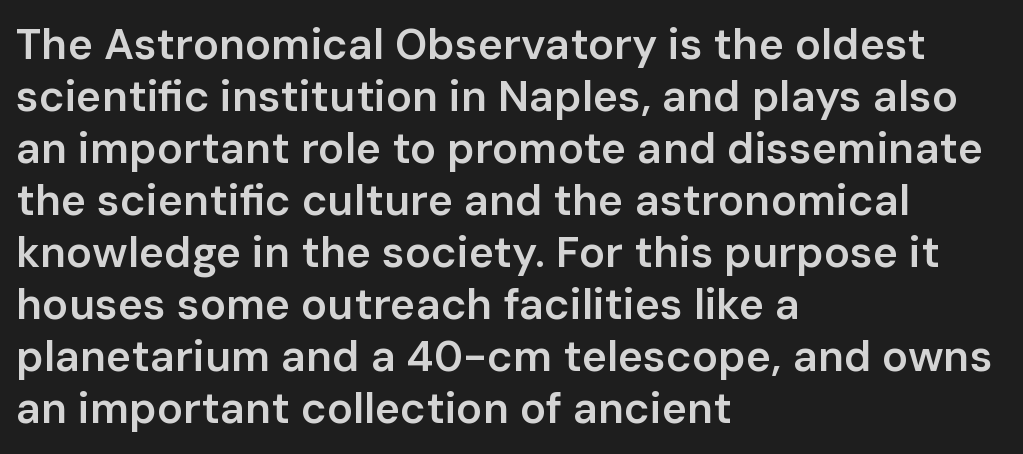
Q: Is the text bold? A: Semi-bold.
Q: Is the text italic (slanted)? A: No, it is upright.
Q: Is the typeface a serif or a sans-serif typeface? A: Sans-serif.
Q: Is the text underlined? A: No.
Q: How is the paragraph aligned? A: Left-aligned.
Q: Is the spacing between letters normal or unusually wide? A: Normal.
Q: Width (condensed, normal, or wide)? A: Normal.
Q: Stroke contrast? A: Low.
Q: x-height? A: Medium.
Q: Monospaced? A: No.
